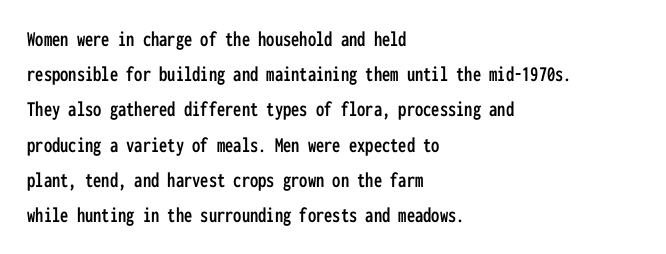
The image shows 22 px text type, upright; set left-aligned, normal line spacing (1.6x), normal letter spacing, not underlined.
